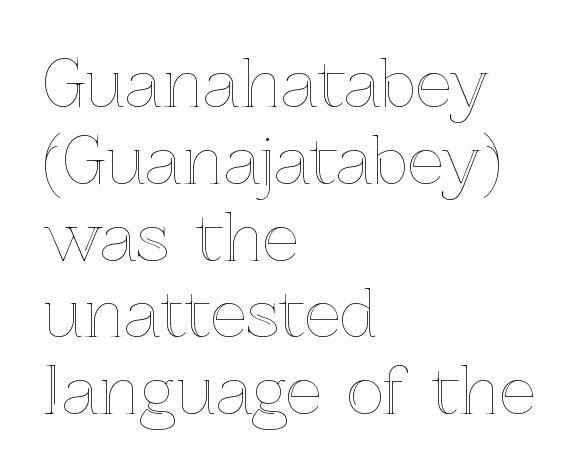
Looks like regular typesetting: each glyph gets only the width it needs. Here the glyphs are tracked normally, forming tight word shapes. Notice how the passage keeps a crisp vertical edge on the left only. Do the letters lean? They stand straight. Words float on clear page, feet unadorned.
